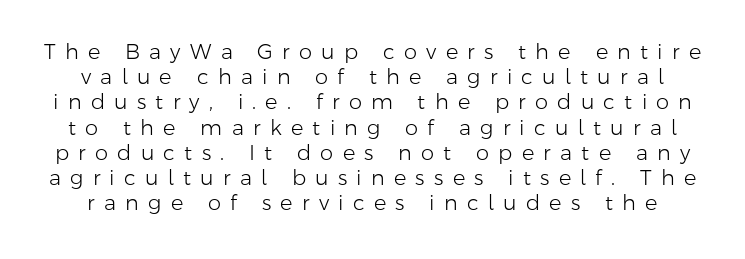
The face looks like a standard text weight, possibly lighter. No italicization has been applied; the sample stays upright. The zone under the glyphs is completely vacant. Tracking here is generous; glyphs stand well apart from one another.
